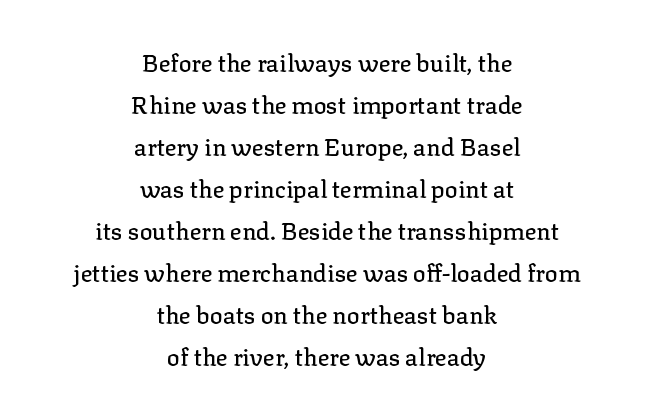
{"italic": "no", "underline": "no", "align": "center", "line_spacing_ratio": 1.75, "letter_spacing": "normal", "letter_spacing_em": 0.0, "glyph_px": 24}
